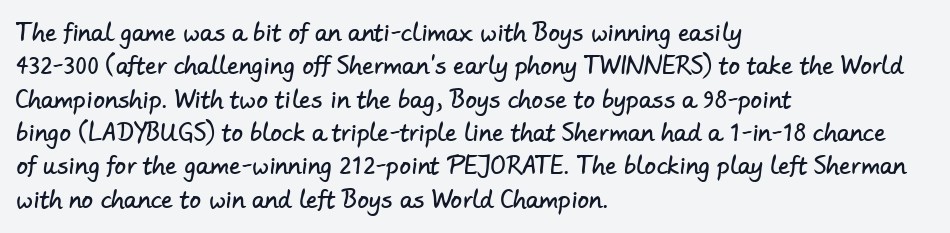
Q: Is the text underlined? A: No.
Q: How is the paragraph aligned? A: Left-aligned.
Q: Is the spacing between letters normal or unusually wide? A: Normal.
Q: Is the spacing between lines tight, normal or loose? A: Normal.
